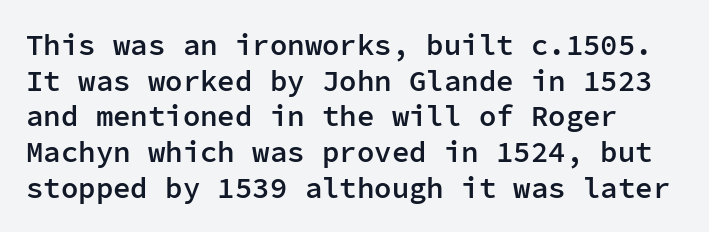
The image shows 29 px semibold sans-serif type, upright, monospaced; set line spacing 1.23x, normal letter spacing, not underlined; low stroke contrast and a medium x-height.
